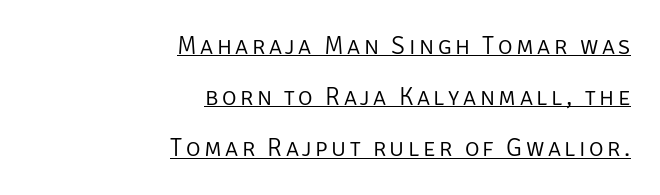
{"italic": "no", "bold": "no", "underline": "yes", "align": "right", "line_spacing": "loose", "line_spacing_ratio": 2.05, "glyph_px": 25}
